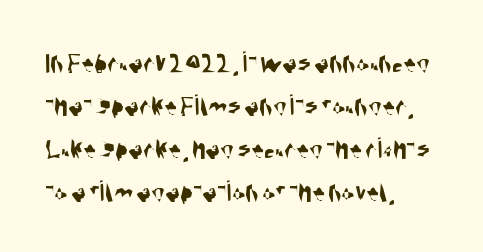
{"serif": "no", "width": "condensed", "stroke_contrast": "medium", "x_height": "large", "monospaced": "no", "underline": "no", "align": "left", "line_spacing": "normal", "line_spacing_ratio": 1.39, "letter_spacing": "normal", "letter_spacing_em": 0.0, "glyph_px": 31}
